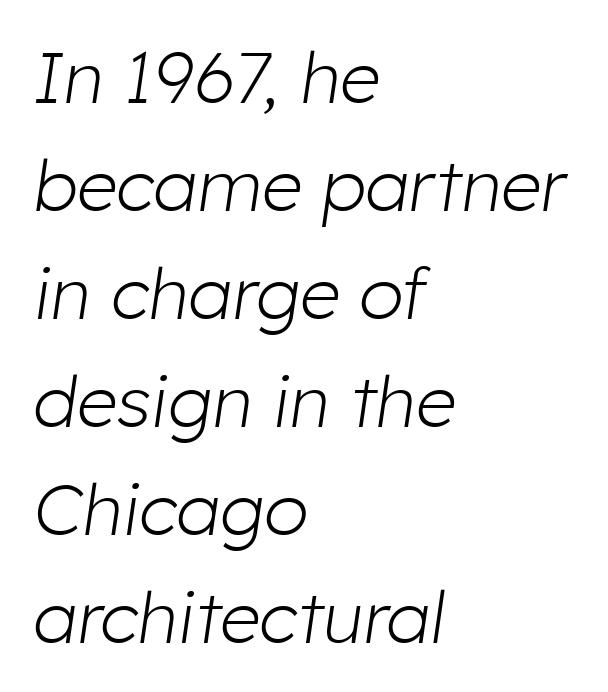
Which margin do the lines hug? The left one — the right edge is uneven. How are the letters spaced? Ordinarily, with no added tracking. A normal amount of white space separates one row of letters from the next. Letters have the restrained weight of plain body copy at most. Beneath every word, the page is bare. These lines are rendered in a variable-pitch font.
